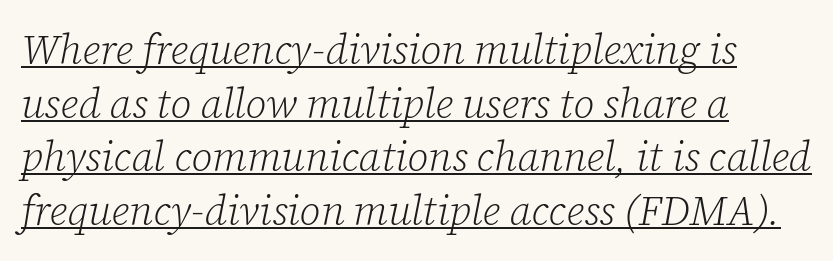
The image shows 41 px light serif type, italic (leaning right); set left-aligned, normal line spacing (1.31x), normal letter spacing, underlined; low stroke contrast and a medium x-height.
